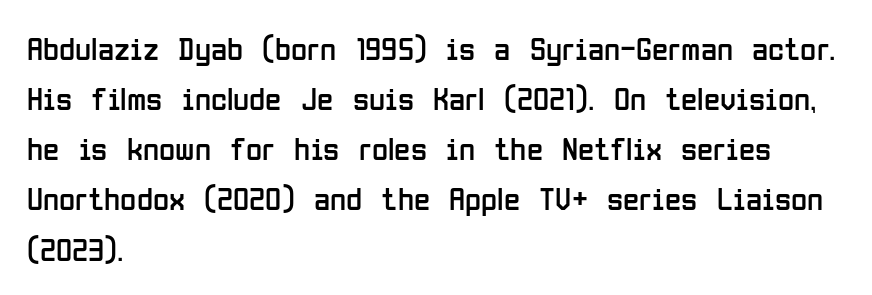
The rendering keeps characters at their native spacing. Descenders are the only things crossing below the line. Horizontal bands of white between lines are of average thickness. Note the varied advance widths — an 'i' is clearly narrower than an 'm'. These lines stack with their left ends in a neat column.
